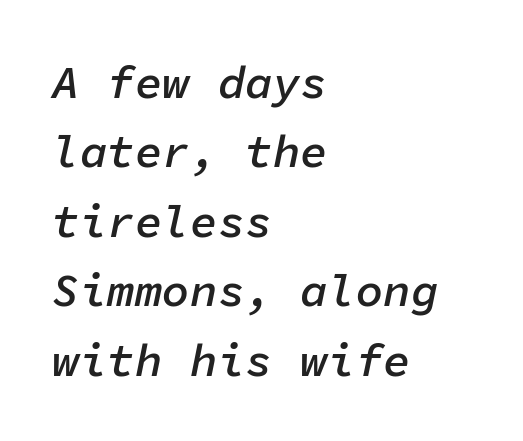
Here the glyphs are tracked normally, forming tight word shapes. Leftover space on each line is placed entirely after the last word. Italic: yes, the glyphs are oblique. Words float on clear page, feet unadorned. Moderately thickened strokes mark this as semibold type. The lines sit at an ordinary, default distance from one another.
